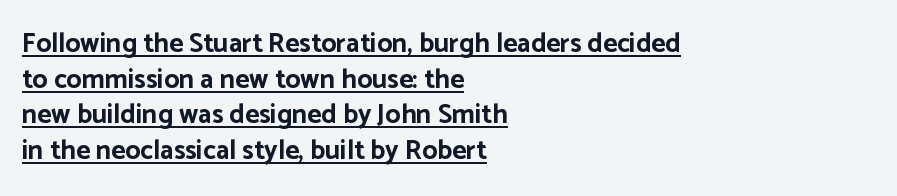
The image shows 27 px bold type, upright; set left-aligned, normal line spacing (1.32x), normal letter spacing, underlined.
